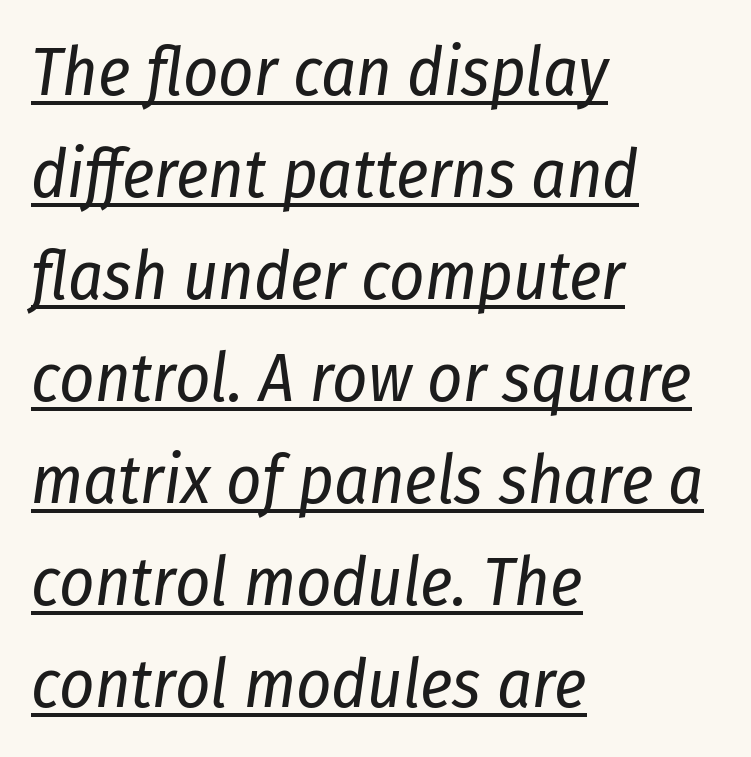
Q: Is the text bold? A: No.
Q: Is the text italic (slanted)? A: Yes, it leans right by about 8 degrees.
Q: Is the text underlined? A: Yes.
Q: How is the paragraph aligned? A: Left-aligned.
Q: Is the spacing between letters normal or unusually wide? A: Normal.
Q: Is the spacing between lines tight, normal or loose? A: Normal.
Q: Width (condensed, normal, or wide)? A: Condensed.
Q: Stroke contrast? A: Low.
Q: x-height? A: Medium.
Q: Monospaced? A: No.
